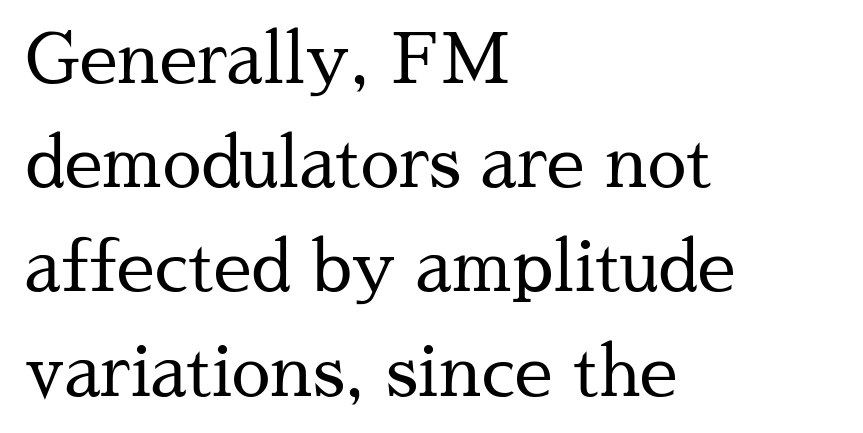
{"serif": "yes", "italic": "no", "bold": "no", "weight": "regular", "width": "normal", "stroke_contrast": "medium", "x_height": "medium", "monospaced": "no", "underline": "no", "align": "left", "line_spacing": "normal", "line_spacing_ratio": 1.51, "letter_spacing": "normal", "letter_spacing_em": 0.0, "glyph_px": 69}
